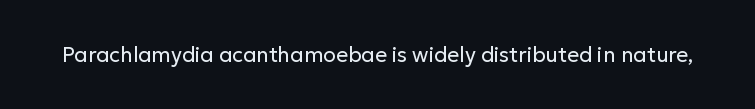
The image shows 21 px text type, upright; set normal letter spacing, not underlined.
